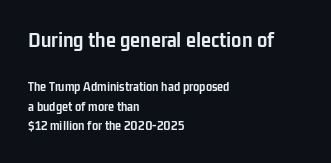
The first block has been scaled up relative to the second. Visually the block forms a straight wall on the left and a jagged coastline on the right. Italic: no, the glyphs are upright roman. Vertically, the passage feels balanced, rows spaced as you'd expect. Heavy, bold letterforms. Just letters on the line, the space beneath them empty.
